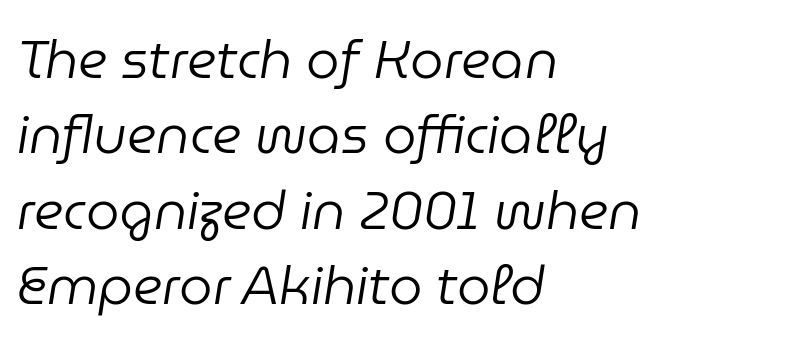
The image shows 53 px regular-weight type, italic (leaning right); set left-aligned, normal line spacing (1.42x), normal letter spacing, not underlined; low stroke contrast and a medium x-height.
